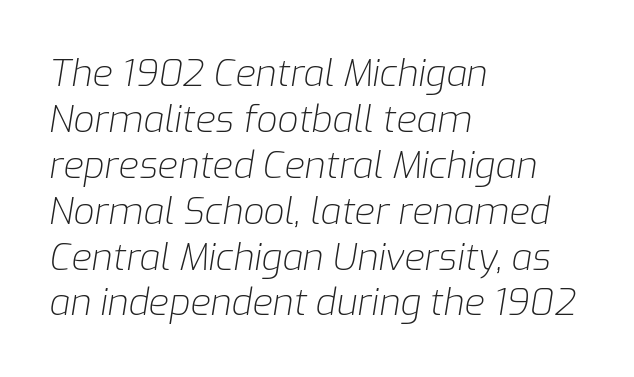
Is the block centered? No — it sits flush against the left margin. Bold? No — there's no thickening of the strokes. Character widths vary here, with narrow letters taking less room than wide ones. Letter spacing: default. Rendered with sloped, italic letterforms.
